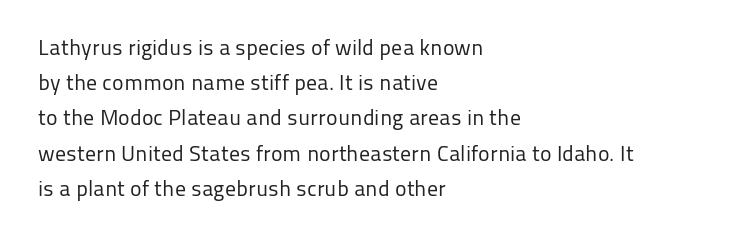
A quiet, ordinary-to-light weight characterises the typeface. Default kerning and tracking; the words read as compact shapes. These lines stack with their left ends in a neat column. The leading is moderate, giving the passage an even texture.
